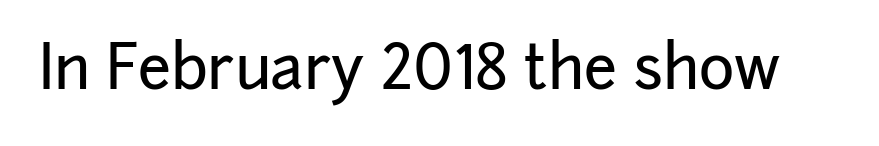
Q: Is the text italic (slanted)? A: No, it is upright.
Q: Is the typeface a serif or a sans-serif typeface? A: Sans-serif.
Q: Is the text underlined? A: No.
Q: Is the spacing between letters normal or unusually wide? A: Normal.
Q: Width (condensed, normal, or wide)? A: Normal.
Q: Stroke contrast? A: Low.
Q: x-height? A: Medium.
Q: Monospaced? A: No.
